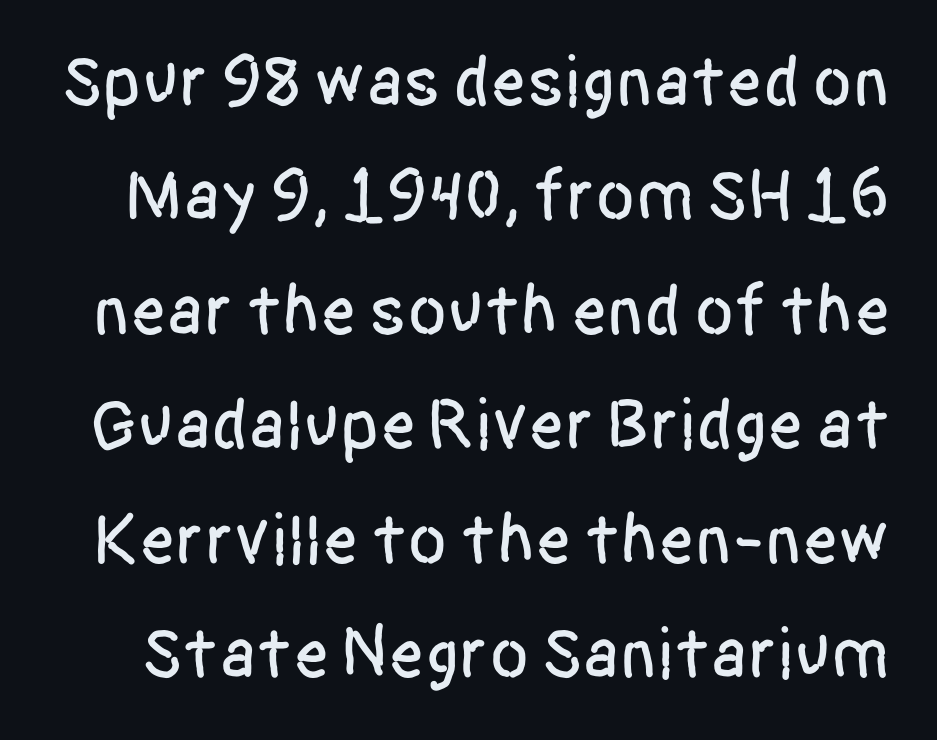
The image shows 72 px condensed sans-serif type, upright; set normal line spacing (1.59x), normal letter spacing, not underlined; low stroke contrast and a large x-height.
